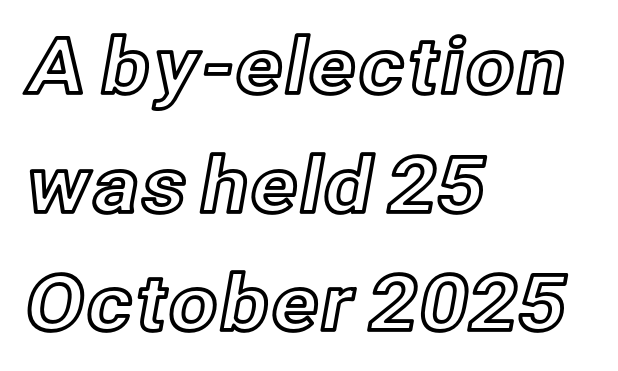
{"width": "normal", "x_height": "medium", "monospaced": "no", "underline": "no", "align": "left", "line_spacing": "normal", "line_spacing_ratio": 1.54, "letter_spacing": "normal", "letter_spacing_em": 0.0, "glyph_px": 77}
